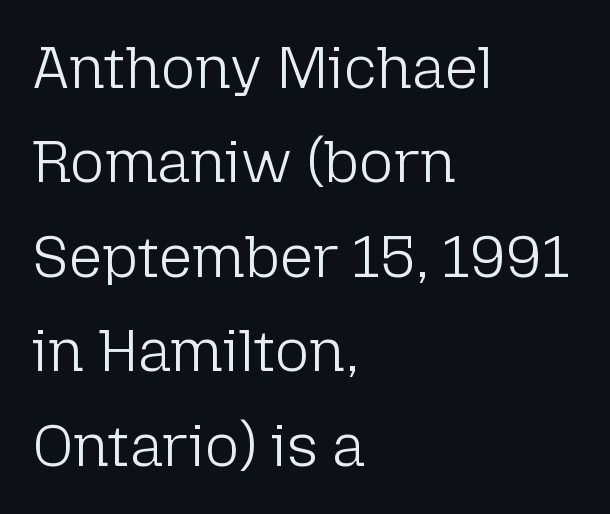
Q: Is the text bold? A: No.
Q: Is the text italic (slanted)? A: No, it is upright.
Q: Is the typeface a serif or a sans-serif typeface? A: Sans-serif.
Q: Is the text underlined? A: No.
Q: How is the paragraph aligned? A: Left-aligned.
Q: Is the spacing between letters normal or unusually wide? A: Normal.
Q: Is the spacing between lines tight, normal or loose? A: Normal.
Q: Width (condensed, normal, or wide)? A: Normal.
Q: Stroke contrast? A: Low.
Q: x-height? A: Medium.
Q: Monospaced? A: No.
